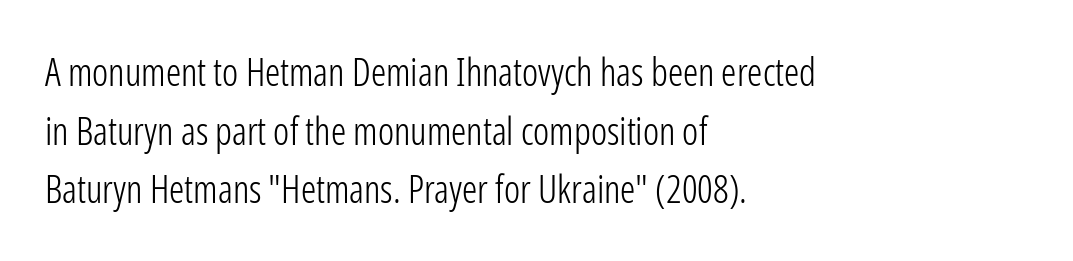
{"serif": "no", "italic": "no", "bold": "no", "weight": "light", "width": "condensed", "stroke_contrast": "low", "x_height": "medium", "monospaced": "no", "underline": "no", "align": "left", "line_spacing": "normal", "line_spacing_ratio": 1.54, "letter_spacing": "normal", "letter_spacing_em": 0.0, "glyph_px": 38}
